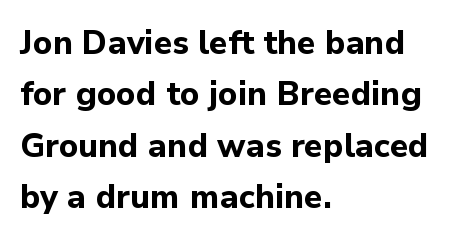
{"serif": "no", "italic": "no", "bold": "yes", "weight": "bold", "width": "normal", "stroke_contrast": "low", "x_height": "medium", "monospaced": "no", "underline": "no", "align": "left", "line_spacing": "normal", "line_spacing_ratio": 1.56, "letter_spacing": "normal", "letter_spacing_em": 0.0, "glyph_px": 33}
